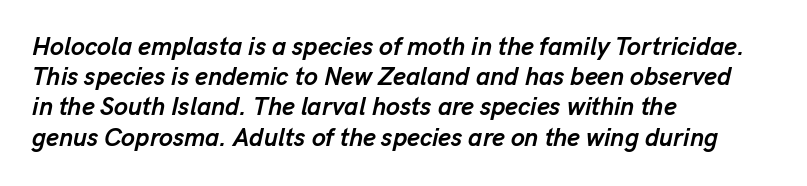
The image shows 25 px bold type, italic (leaning right); set left-aligned, line spacing 1.21x, normal letter spacing, not underlined.
